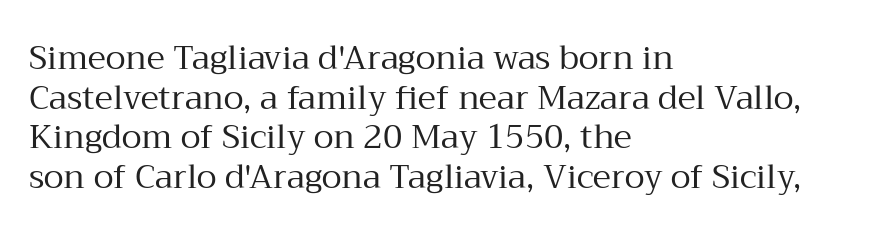
Q: Is the text bold? A: No.
Q: Is the text italic (slanted)? A: No, it is upright.
Q: Is the typeface a serif or a sans-serif typeface? A: Serif.
Q: Is the text underlined? A: No.
Q: How is the paragraph aligned? A: Left-aligned.
Q: Is the spacing between letters normal or unusually wide? A: Normal.
Q: Width (condensed, normal, or wide)? A: Normal.
Q: Stroke contrast? A: Medium.
Q: x-height? A: Medium.
Q: Monospaced? A: No.
